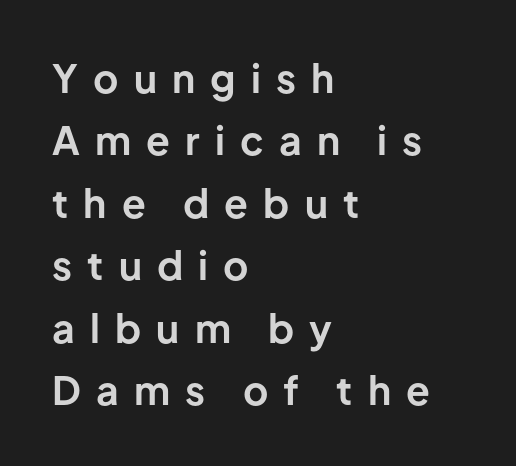
Q: Is the text bold? A: Yes.
Q: Is the text italic (slanted)? A: No, it is upright.
Q: Is the typeface a serif or a sans-serif typeface? A: Sans-serif.
Q: Is the text underlined? A: No.
Q: How is the paragraph aligned? A: Left-aligned.
Q: Is the spacing between letters normal or unusually wide? A: Unusually wide.
Q: Is the spacing between lines tight, normal or loose? A: Normal.
Q: Width (condensed, normal, or wide)? A: Normal.
Q: Stroke contrast? A: Low.
Q: x-height? A: Medium.
Q: Monospaced? A: No.
